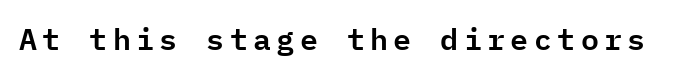
{"serif": "no", "italic": "no", "width": "normal", "stroke_contrast": "low", "x_height": "medium", "monospaced": "yes", "underline": "no", "glyph_px": 30}
